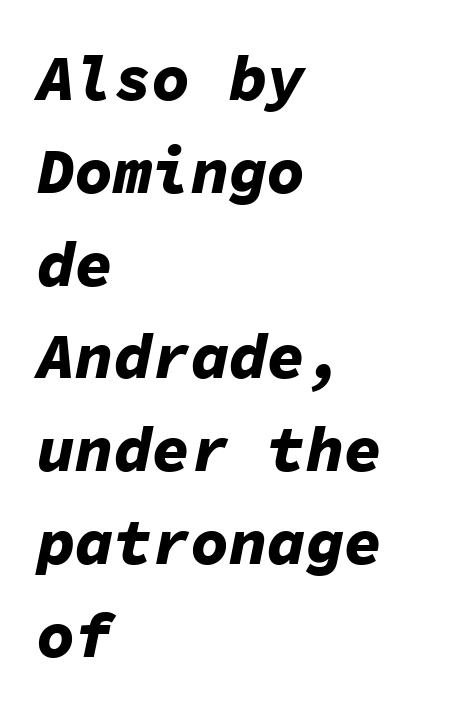
Q: Is the text bold? A: Yes.
Q: Is the text italic (slanted)? A: Yes, it leans right by about 11 degrees.
Q: Is the text underlined? A: No.
Q: How is the paragraph aligned? A: Left-aligned.
Q: Is the spacing between letters normal or unusually wide? A: Normal.
Q: Is the spacing between lines tight, normal or loose? A: Normal.
Q: Width (condensed, normal, or wide)? A: Normal.
Q: Stroke contrast? A: Low.
Q: x-height? A: Medium.
Q: Monospaced? A: Yes.
